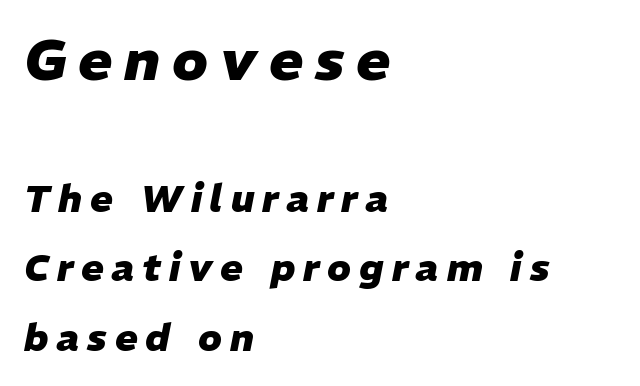
{"italic": "yes", "lean": "right", "slant_degrees": 11, "bold": "yes", "weight": "heavy", "width": "normal", "stroke_contrast": "low", "x_height": "medium", "monospaced": "no", "underline": "no", "align": "left", "line_spacing_ratio": 1.83, "letter_spacing": "wide", "letter_spacing_em": 0.21, "larger_block": "first", "size_ratio": 1.5, "glyph_px": 57}
